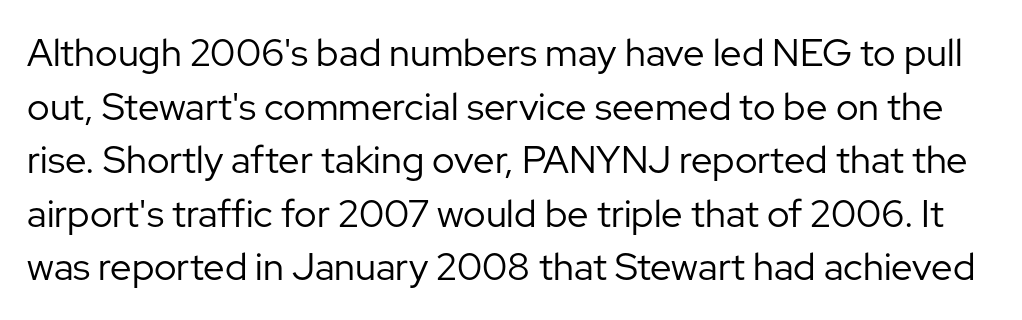
The image shows 38 px regular-weight sans-serif type, upright; set normal line spacing (1.41x), normal letter spacing, not underlined; low stroke contrast and a medium x-height.
